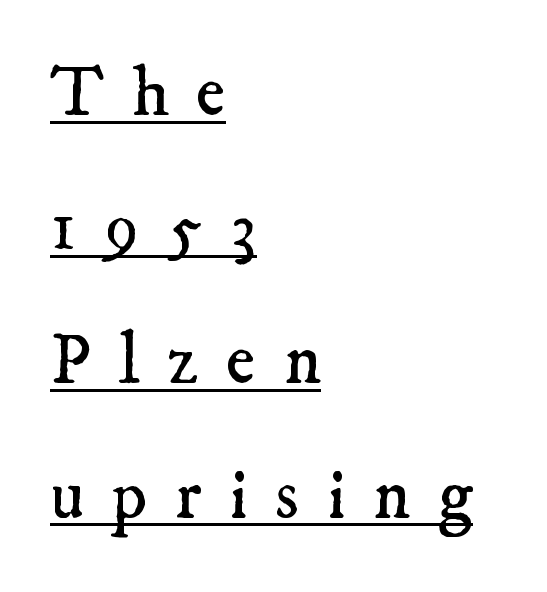
The image shows 71 px regular-weight serif type; set left-aligned, line spacing 1.89x, unusually wide letter spacing (+0.39 em), underlined; low stroke contrast and a small x-height.
